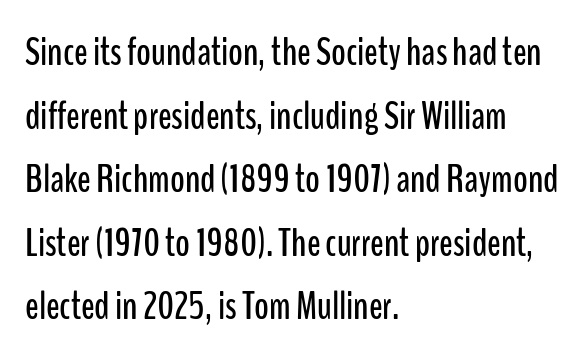
Q: Is the text italic (slanted)? A: No, it is upright.
Q: Is the typeface a serif or a sans-serif typeface? A: Sans-serif.
Q: Is the text underlined? A: No.
Q: How is the paragraph aligned? A: Left-aligned.
Q: Is the spacing between letters normal or unusually wide? A: Normal.
Q: Is the spacing between lines tight, normal or loose? A: Normal.
Q: Width (condensed, normal, or wide)? A: Condensed.
Q: Stroke contrast? A: Low.
Q: x-height? A: Medium.
Q: Monospaced? A: No.
